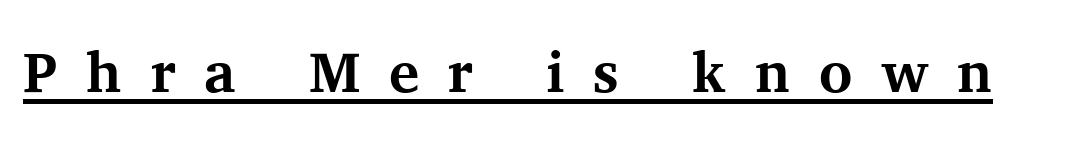
This is serif lettering, the kind often seen in printed books. The face used here is proportionally spaced, like ordinary book or web type. These words are printed bold, with thick strokes throughout. A typesetter would call this heavily tracked-out type.
